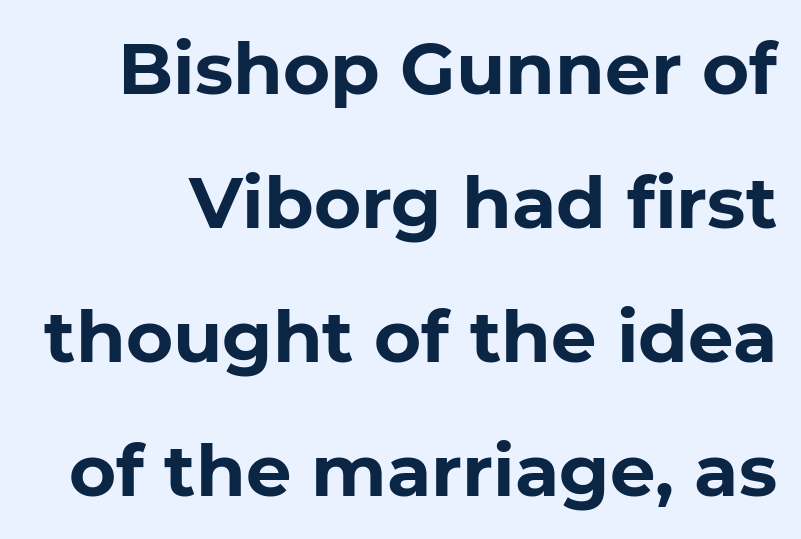
The image shows 72 px bold sans-serif type, upright; set line spacing 1.86x, normal letter spacing, not underlined; low stroke contrast and a medium x-height.
